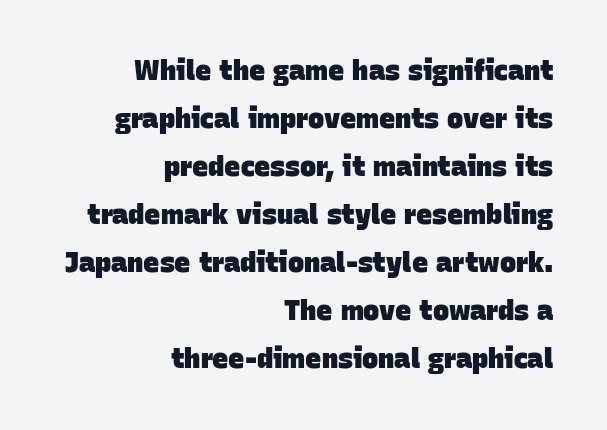
This sample is right-justified, so line beginnings fall wherever the words allow. These lines carry a lot of weight — the face is fully bold. Each word holds together tightly as a unit, with standard inter-letter gaps. The words here are not underlined.
